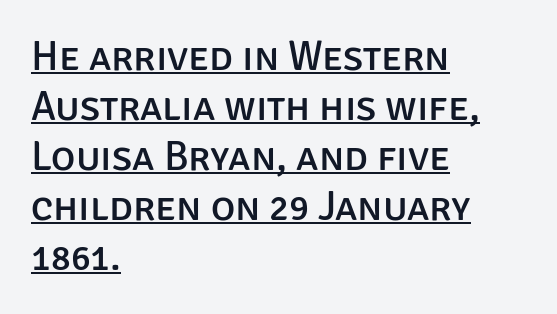
Q: Is the text italic (slanted)? A: No, it is upright.
Q: Is the typeface a serif or a sans-serif typeface? A: Sans-serif.
Q: Is the text underlined? A: Yes.
Q: How is the paragraph aligned? A: Left-aligned.
Q: Is the spacing between letters normal or unusually wide? A: Normal.
Q: Width (condensed, normal, or wide)? A: Normal.
Q: Stroke contrast? A: Low.
Q: x-height? A: Large.
Q: Monospaced? A: No.
